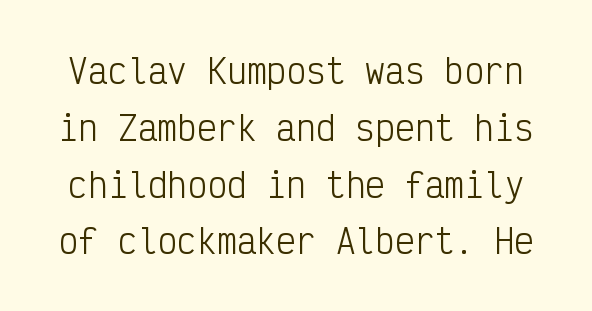
The image shows 33 px light, condensed sans-serif type, upright, monospaced; set line spacing 1.72x, normal letter spacing, not underlined; low stroke contrast and a medium x-height.
